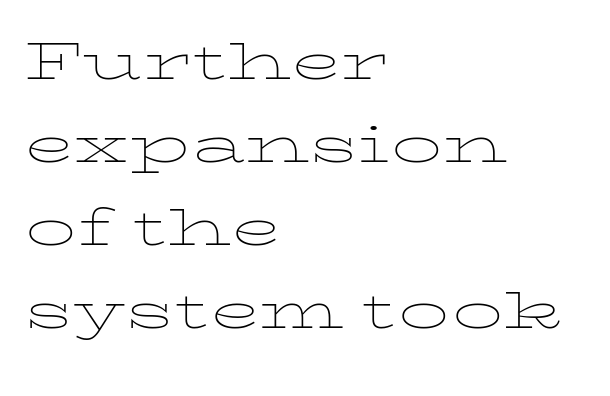
Horizontal alignment here is leftward, the default for most running prose. Nobody drew a line under any word here. In terms of letterspacing, this is plain default setting. The face looks like a standard text weight, possibly lighter. Character widths vary here, with narrow letters taking less room than wide ones. It's the straight-up-and-down kind of type.
